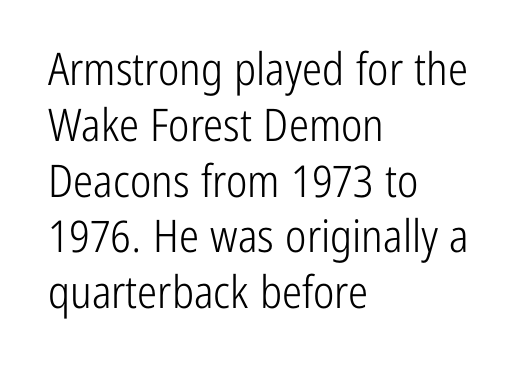
Q: Is the text bold? A: No.
Q: Is the text italic (slanted)? A: No, it is upright.
Q: Is the typeface a serif or a sans-serif typeface? A: Sans-serif.
Q: Is the text underlined? A: No.
Q: How is the paragraph aligned? A: Left-aligned.
Q: Is the spacing between letters normal or unusually wide? A: Normal.
Q: Width (condensed, normal, or wide)? A: Condensed.
Q: Stroke contrast? A: Low.
Q: x-height? A: Medium.
Q: Monospaced? A: No.
